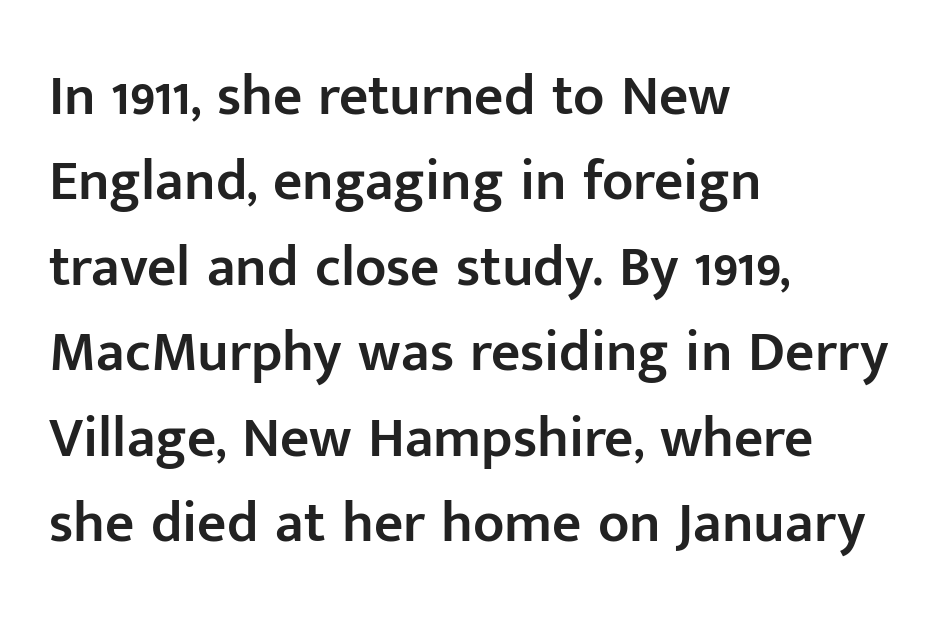
No extra tracking has been applied to these lines. This sample uses a sans-serif face. Glance below the letters and you will spot only blank space. Spacing verdict: proportional, widths tailored to each character. Which margin do the lines hug? The left one — the right edge is uneven. Is the type bold? Partly — it's a semibold, heavier than regular but not fully bold.
